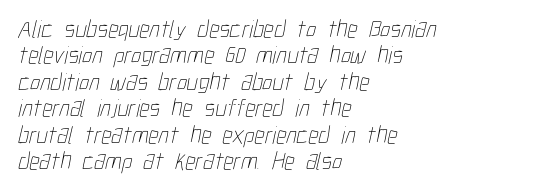
Q: Is the text bold? A: No.
Q: Is the text underlined? A: No.
Q: How is the paragraph aligned? A: Left-aligned.
Q: Is the spacing between letters normal or unusually wide? A: Normal.
Q: Is the spacing between lines tight, normal or loose? A: Tight.
